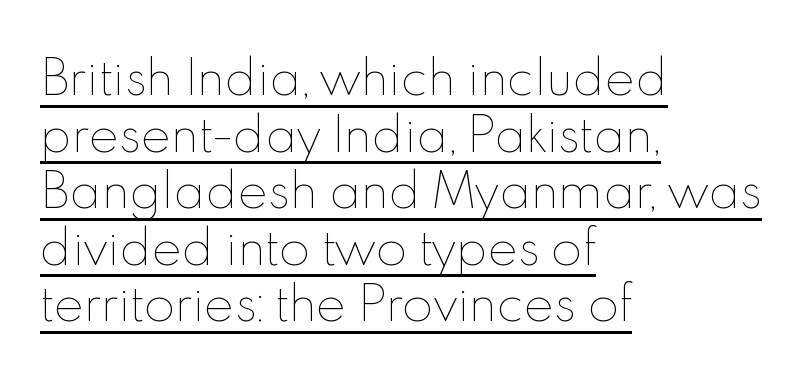
The image shows 46 px thin type, upright; set left-aligned, line spacing 1.23x, normal letter spacing, underlined; a small x-height.
